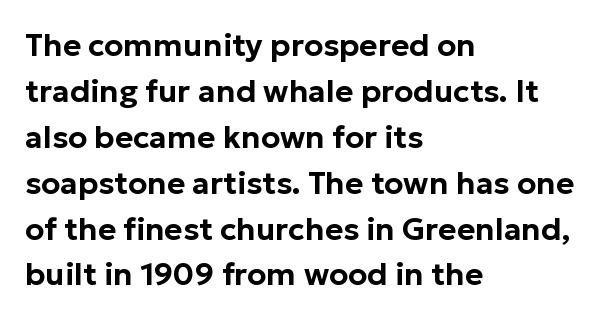
{"serif": "no", "italic": "no", "width": "normal", "stroke_contrast": "low", "x_height": "medium", "monospaced": "no", "underline": "no", "align": "left", "line_spacing": "normal", "line_spacing_ratio": 1.48, "letter_spacing": "normal", "letter_spacing_em": 0.0, "glyph_px": 31}
